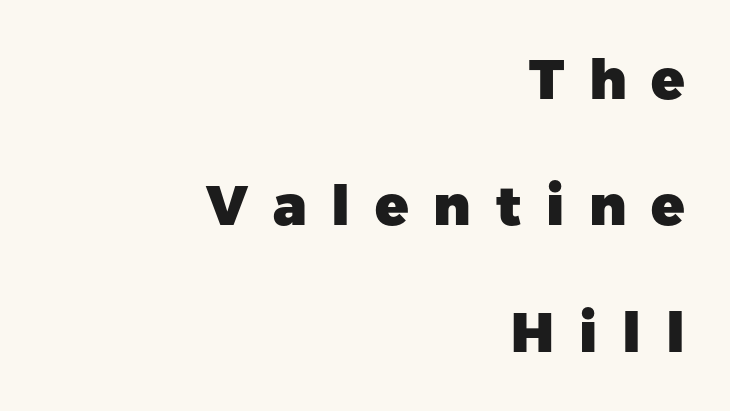
Q: Is the text bold? A: Yes.
Q: Is the text italic (slanted)? A: No, it is upright.
Q: Is the typeface a serif or a sans-serif typeface? A: Sans-serif.
Q: Is the text underlined? A: No.
Q: How is the paragraph aligned? A: Right-aligned.
Q: Is the spacing between letters normal or unusually wide? A: Unusually wide.
Q: Is the spacing between lines tight, normal or loose? A: Loose.
Q: Width (condensed, normal, or wide)? A: Normal.
Q: Stroke contrast? A: Low.
Q: x-height? A: Medium.
Q: Monospaced? A: No.
